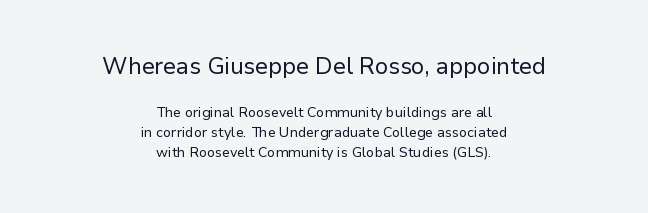
{"italic": "no", "bold": "no", "underline": "no", "align": "center", "line_spacing": "normal", "line_spacing_ratio": 1.45, "letter_spacing": "normal", "letter_spacing_em": 0.0, "larger_block": "first", "size_ratio": 1.64, "glyph_px": 23}
